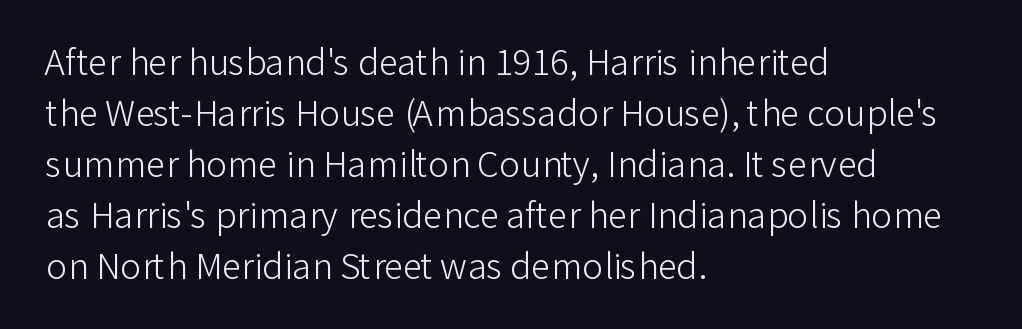
The font's upright variant was chosen for this text. Alignment: flush left. Stroke terminals: plain, sans-serif. These lines sit exactly where default settings would place them. The characters are drawn with everyday or finer stroke widths. The baseline area is clear.
